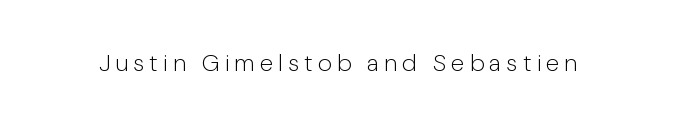
The image shows 24 px text type, upright; set unusually wide letter spacing (+0.21 em), not underlined.
